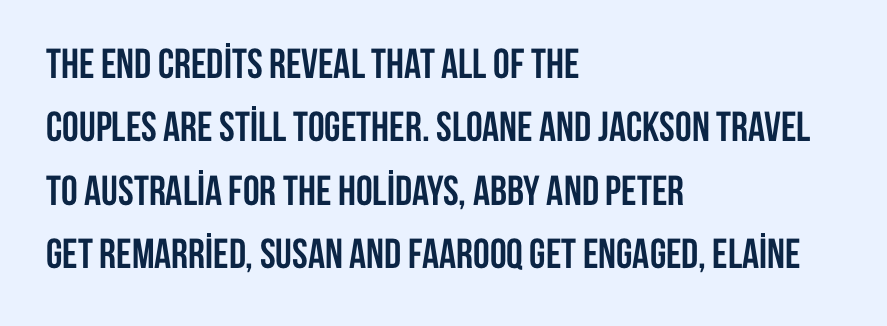
The image shows 42 px semibold, condensed sans-serif type, upright; set left-aligned, normal line spacing (1.51x), normal letter spacing, not underlined; low stroke contrast and a large x-height.
